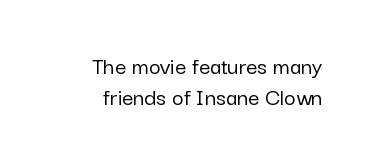
The image shows 25 px text type, upright; set right-aligned, line spacing 1.24x, normal letter spacing, not underlined.
